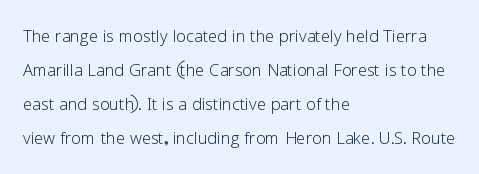
Q: Is the text bold? A: No.
Q: Is the text italic (slanted)? A: No, it is upright.
Q: Is the text underlined? A: No.
Q: How is the paragraph aligned? A: Left-aligned.
Q: Is the spacing between letters normal or unusually wide? A: Normal.
Q: Is the spacing between lines tight, normal or loose? A: Normal.
